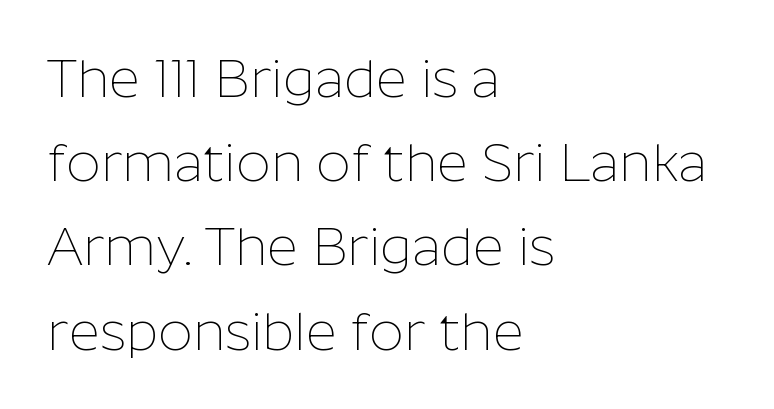
The designer went with a sans here, leaving each stem footless. Leading: standard. The letters stand straight up with perfectly vertical stems. Visually the block forms a straight wall on the left and a jagged coastline on the right. Counters stay open thanks to moderate or lighter strokes.
